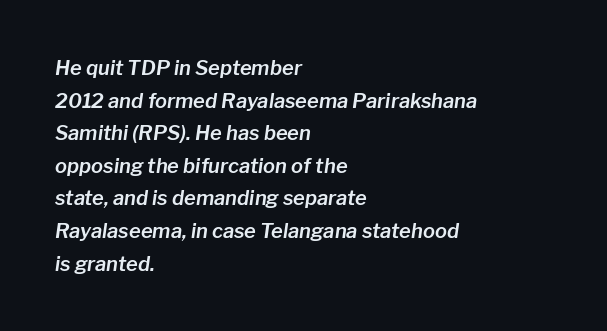
Rows of type keep a routine distance in the vertical direction. The baseline area is clear. Compared with ordinary roman type, these characters are visibly tilted. Does extra space separate the letters? No, they use regular spacing.
